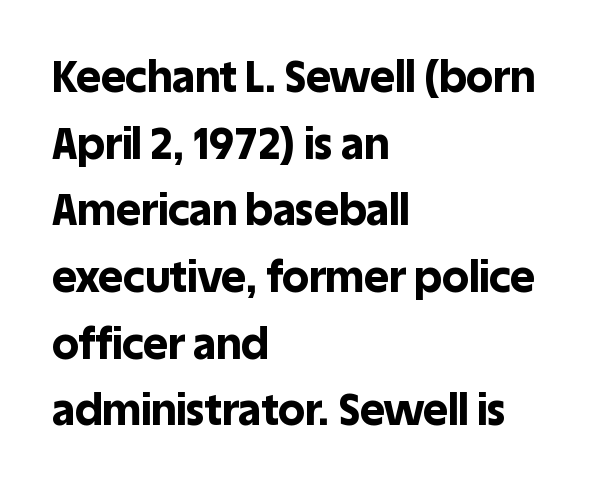
Posture: straight, roman, zero tilt. Normally led — the rows are evenly, conventionally spaced. Students, this is bold: see how much ink each stroke carries. The face used here is proportionally spaced, like ordinary book or web type. Line beginnings align vertically; line endings do not.
